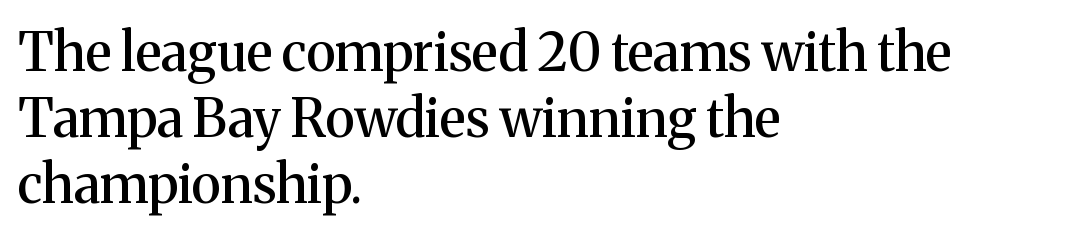
Spacing verdict: proportional, widths tailored to each character. Regular leading. Look at the tracking — it's just the regular setting, nothing added. The typography opts for an upright posture over an oblique one. Reading down the block, your eye returns to a fixed left position each line. The passage shown is typeset with a serif family.
